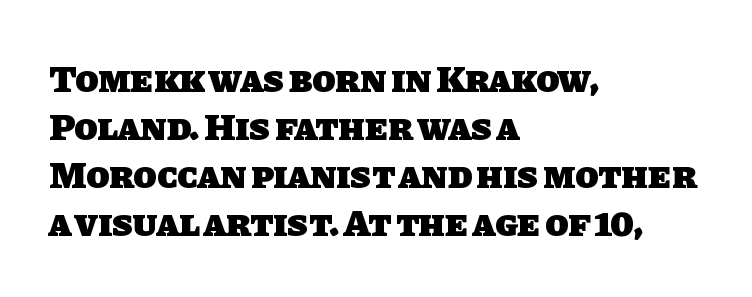
Q: Is the text bold? A: Yes.
Q: Is the typeface a serif or a sans-serif typeface? A: Sans-serif.
Q: Is the text underlined? A: No.
Q: How is the paragraph aligned? A: Left-aligned.
Q: Is the spacing between letters normal or unusually wide? A: Normal.
Q: Is the spacing between lines tight, normal or loose? A: Normal.
Q: Width (condensed, normal, or wide)? A: Normal.
Q: Stroke contrast? A: Low.
Q: x-height? A: Large.
Q: Monospaced? A: No.
